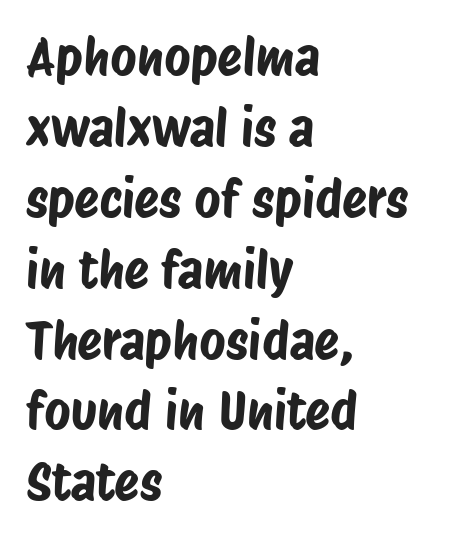
The passage is arranged the way most books set body copy — flush left. The block of text has a typical density, with ordinary space between rows. These lines are rendered in a variable-pitch font. Check where the strokes stop: nothing finishes them off — pure sans. Caption: standard tracking, unaltered. The zone under the glyphs is completely vacant.
